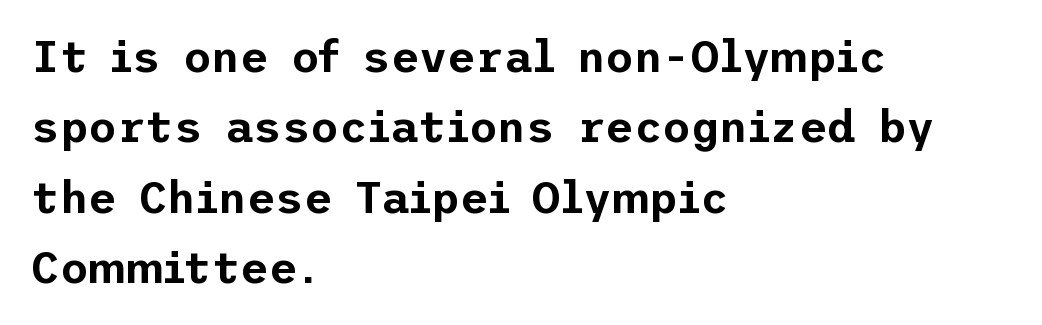
The image shows 44 px sans-serif type, upright; set left-aligned, normal line spacing (1.6x), normal letter spacing, not underlined; low stroke contrast and a medium x-height.
